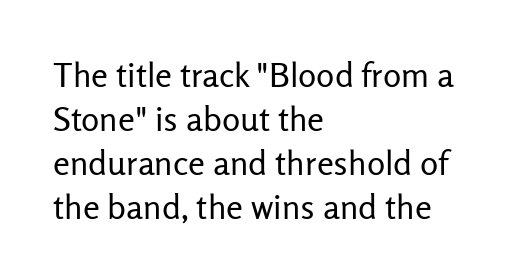
Q: Is the text bold? A: No.
Q: Is the text italic (slanted)? A: No, it is upright.
Q: Is the typeface a serif or a sans-serif typeface? A: Sans-serif.
Q: Is the text underlined? A: No.
Q: How is the paragraph aligned? A: Left-aligned.
Q: Is the spacing between letters normal or unusually wide? A: Normal.
Q: Is the spacing between lines tight, normal or loose? A: Normal.
Q: Width (condensed, normal, or wide)? A: Normal.
Q: Stroke contrast? A: Low.
Q: x-height? A: Medium.
Q: Monospaced? A: No.
